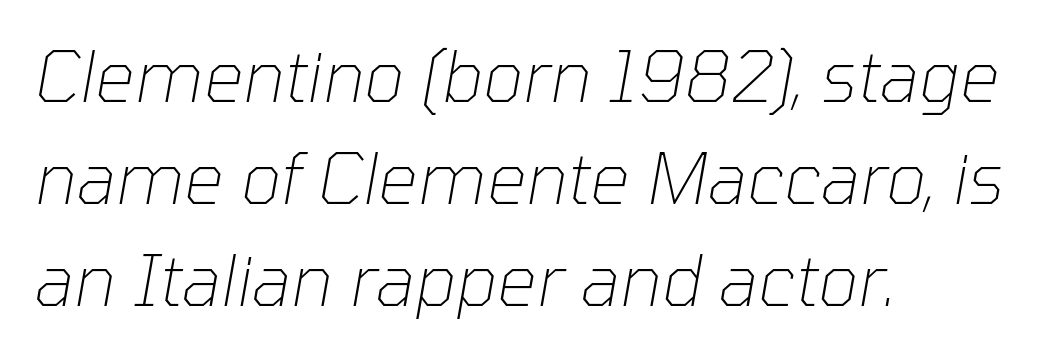
Q: Is the text bold? A: No.
Q: Is the text italic (slanted)? A: Yes, it leans right by about 10 degrees.
Q: Is the text underlined? A: No.
Q: How is the paragraph aligned? A: Left-aligned.
Q: Is the spacing between letters normal or unusually wide? A: Normal.
Q: Is the spacing between lines tight, normal or loose? A: Normal.
Q: Width (condensed, normal, or wide)? A: Normal.
Q: Stroke contrast? A: Low.
Q: x-height? A: Medium.
Q: Monospaced? A: No.
